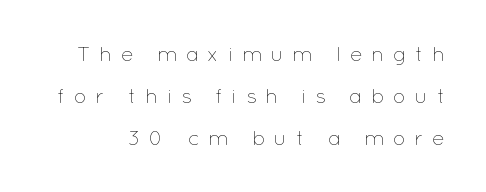
The lettering holds an erect, upright posture throughout. Caption: expanded tracking, letters set apart. Weight: regular or lighter. You could fit nearly another row in the gap between these rows. The specimen omits any rule beneath the text block's lines.
